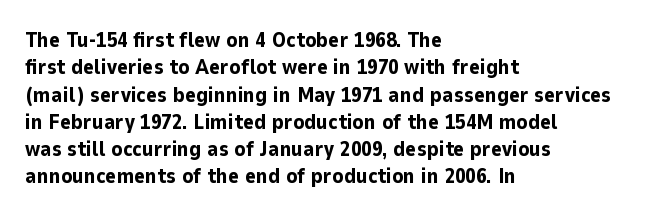
The rendering anchors every line to the left-hand side. This is the regular roman posture of the typeface. A normal amount of white space separates one row of letters from the next. The face used here is rendered with its standard letterfit. A clean baseline with only descenders dipping below it. The sample has been set heavy, in full bold.
